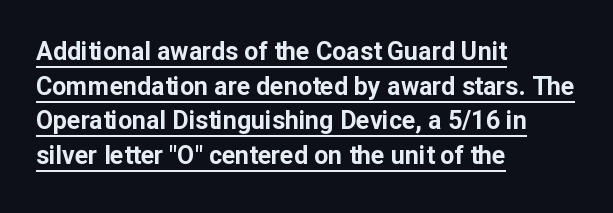
{"italic": "no", "bold": "yes", "underline": "yes", "align": "left", "line_spacing": "normal", "line_spacing_ratio": 1.39, "letter_spacing": "normal", "letter_spacing_em": 0.0, "glyph_px": 25}
